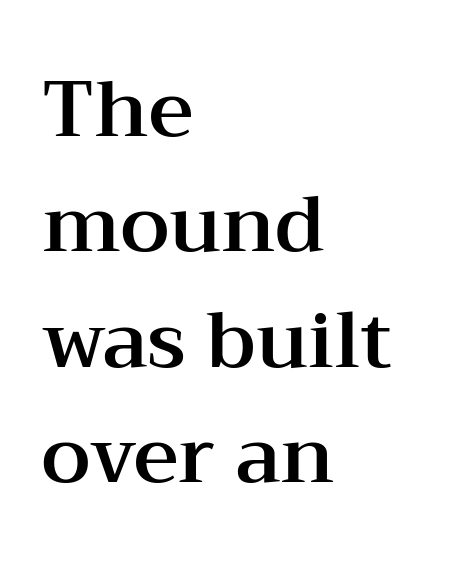
{"serif": "yes", "italic": "no", "width": "wide", "stroke_contrast": "medium", "x_height": "medium", "monospaced": "no", "underline": "no", "align": "left", "line_spacing": "normal", "line_spacing_ratio": 1.48, "letter_spacing": "normal", "letter_spacing_em": 0.0, "glyph_px": 78}
